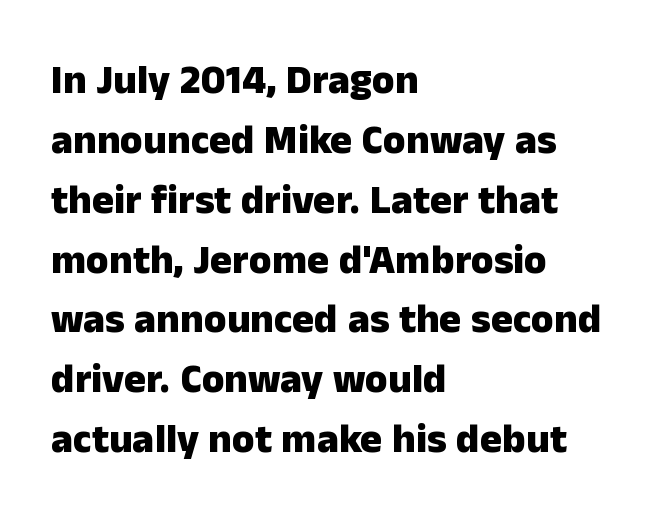
Q: Is the text bold? A: Yes.
Q: Is the text italic (slanted)? A: No, it is upright.
Q: Is the typeface a serif or a sans-serif typeface? A: Sans-serif.
Q: Is the text underlined? A: No.
Q: How is the paragraph aligned? A: Left-aligned.
Q: Is the spacing between letters normal or unusually wide? A: Normal.
Q: Is the spacing between lines tight, normal or loose? A: Normal.
Q: Width (condensed, normal, or wide)? A: Normal.
Q: Stroke contrast? A: Low.
Q: x-height? A: Medium.
Q: Monospaced? A: No.
